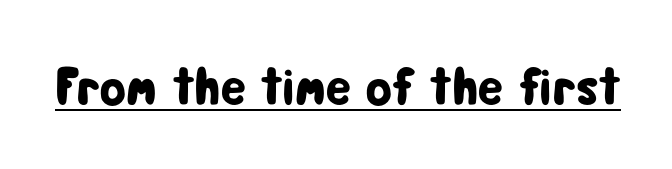
The sample's only ornament is a line tracing under the words. Typographically, this falls in the sans-serif category. Character widths vary here, with narrow letters taking less room than wide ones. What stands out about the letter spacing? Nothing — it is the standard amount. The lettering stays uniformly vertical, giving the passage a roman look.
